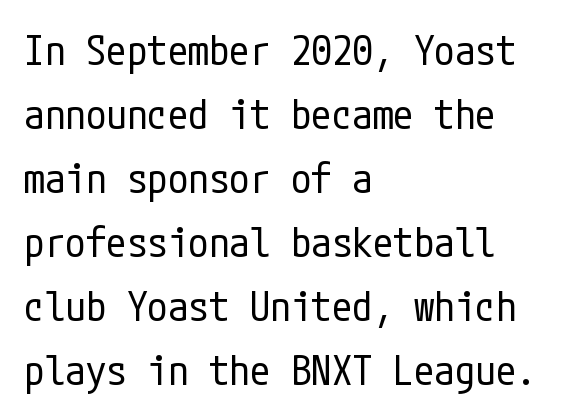
Underlining? Definitely not there. The letters sit at their default tracking, neither squeezed nor spread. The lines sit at an ordinary, default distance from one another. Serif or sans? Sans — the stroke terminals are bare. This reads as an unemphasized weight, regular at the heaviest. Ascenders rise straight up at ninety degrees.
